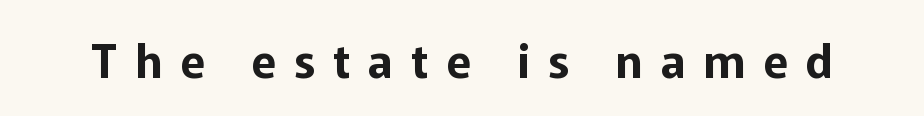
The image shows 46 px sans-serif type, upright; set unusually wide letter spacing (+0.39 em), not underlined; low stroke contrast and a medium x-height.
